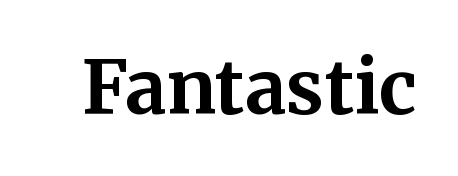
{"serif": "yes", "italic": "no", "bold": "yes", "weight": "bold", "width": "normal", "stroke_contrast": "medium", "x_height": "medium", "monospaced": "no", "underline": "no", "letter_spacing": "normal", "letter_spacing_em": 0.0, "glyph_px": 74}
